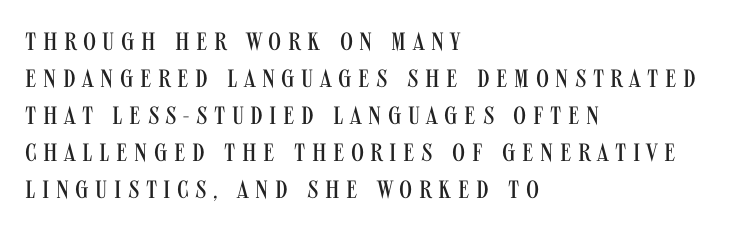
Italic? Not at all — the glyphs are vertical. What's the leading like? Ordinary, nothing unusual. The ragged edge is on the right, which tells us the setting is flush left. This reads as an unemphasized weight, regular at the heaviest. Unmarked baselines from the first word to the last. Between one letter and the next there's a generous, obvious gap.
